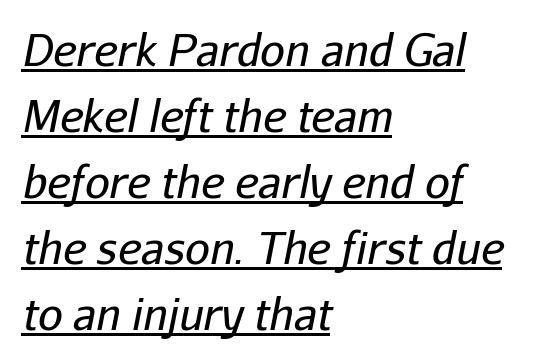
{"italic": "yes", "lean": "right", "slant_degrees": 11, "bold": "no", "weight": "regular", "width": "normal", "stroke_contrast": "low", "x_height": "medium", "monospaced": "no", "underline": "yes", "align": "left", "line_spacing": "normal", "line_spacing_ratio": 1.5, "letter_spacing": "normal", "letter_spacing_em": 0.0, "glyph_px": 44}
